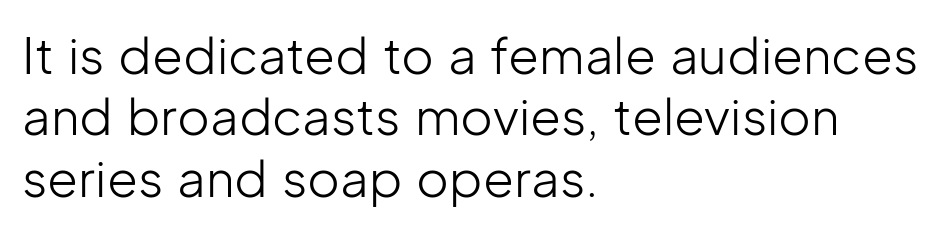
{"serif": "no", "italic": "no", "bold": "no", "weight": "light", "width": "normal", "stroke_contrast": "low", "x_height": "medium", "monospaced": "no", "underline": "no", "align": "left", "line_spacing_ratio": 1.23, "letter_spacing": "normal", "letter_spacing_em": 0.0, "glyph_px": 50}
